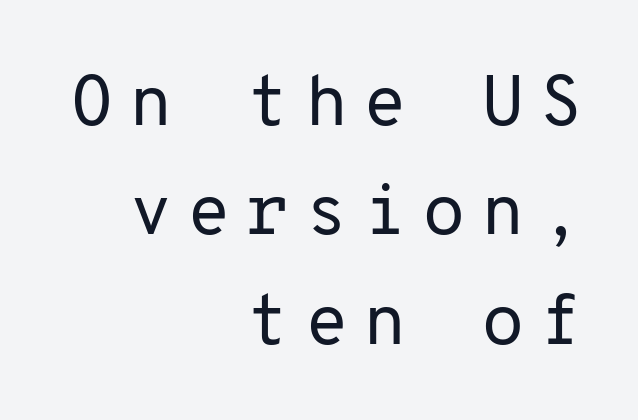
The font family rendered here belongs to the sans-serif group. Someone cranked the tracking dial way up on this one. The weight tops out at a normal text grade. The block of text has a typical density, with ordinary space between rows. The letters march in equal steps, a hallmark of fixed-pitch type.
